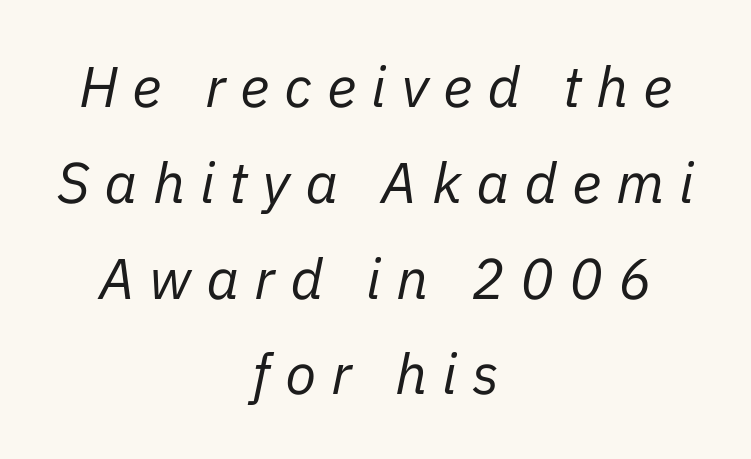
Q: Is the text bold? A: No.
Q: Is the text italic (slanted)? A: Yes, it leans right by about 11 degrees.
Q: Is the text underlined? A: No.
Q: How is the paragraph aligned? A: Centered.
Q: Is the spacing between letters normal or unusually wide? A: Unusually wide.
Q: Is the spacing between lines tight, normal or loose? A: Normal.
Q: Width (condensed, normal, or wide)? A: Normal.
Q: Stroke contrast? A: Low.
Q: x-height? A: Medium.
Q: Monospaced? A: No.
